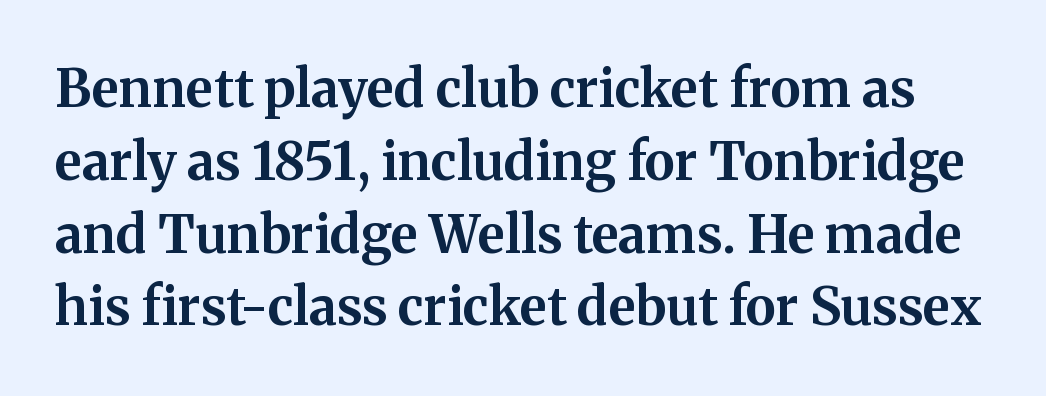
This rendering leaves character spacing at its baseline value. If you drew a line through each stem, it would be perfectly vertical. Each letter keeps its own natural width here, so spacing adapts to shape. The passage shown is emphatically bold. Letterform terminals end in serifs throughout the passage.
